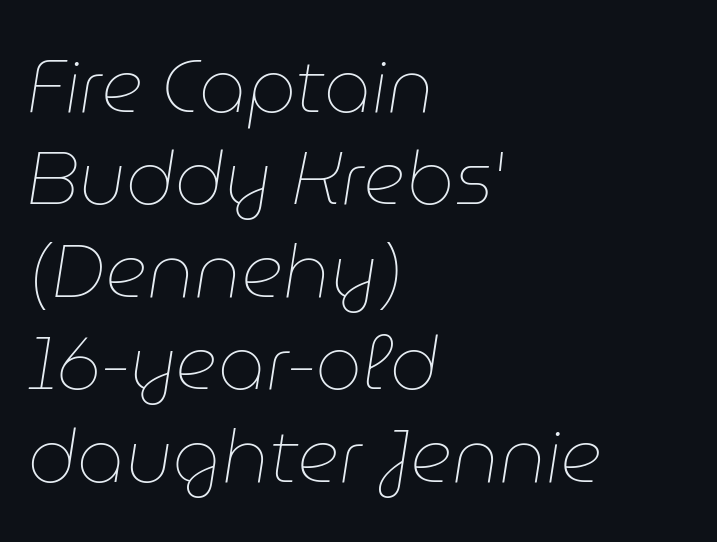
The image shows 74 px thin type, italic (leaning right); set left-aligned, normal line spacing (1.25x), normal letter spacing, not underlined; low stroke contrast and a medium x-height.
